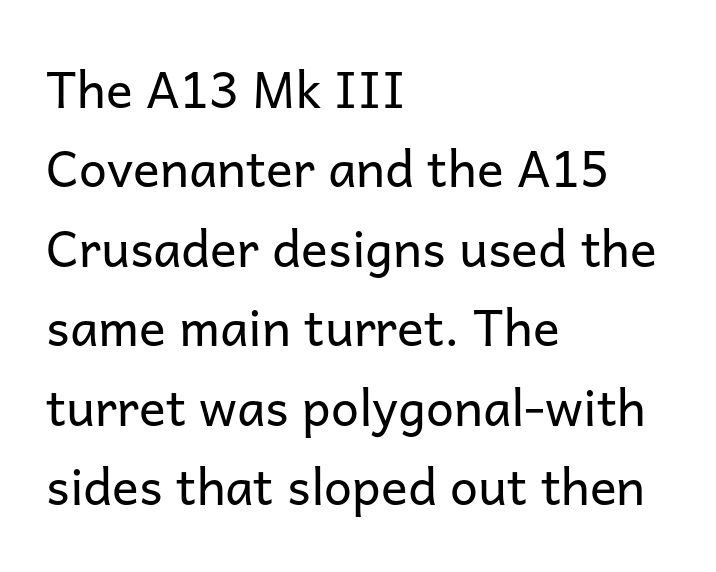
{"serif": "no", "italic": "no", "bold": "no", "weight": "regular", "width": "normal", "stroke_contrast": "low", "x_height": "medium", "monospaced": "no", "underline": "no", "align": "left", "line_spacing": "normal", "line_spacing_ratio": 1.59, "letter_spacing": "normal", "letter_spacing_em": 0.0, "glyph_px": 50}
